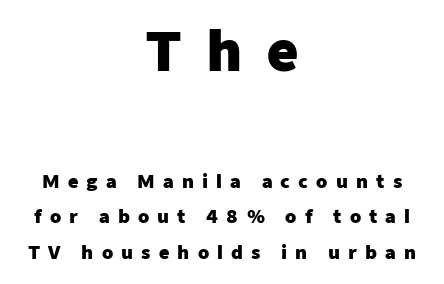
Q: Is the text bold? A: Yes.
Q: Is the text italic (slanted)? A: No, it is upright.
Q: Is the typeface a serif or a sans-serif typeface? A: Sans-serif.
Q: Is the text underlined? A: No.
Q: How is the paragraph aligned? A: Centered.
Q: Is the spacing between letters normal or unusually wide? A: Unusually wide.
Q: Is the spacing between lines tight, normal or loose? A: Loose.
Q: Which block of text is set in a larger size, the first (top) or the second (bottom)? A: The first (top) one.
Q: Width (condensed, normal, or wide)? A: Normal.
Q: Stroke contrast? A: Low.
Q: x-height? A: Medium.
Q: Monospaced? A: No.
